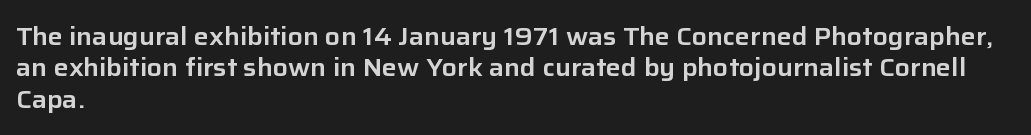
The space directly below the letters is spotless. Whoever set this chose a conventional vertical rhythm. The typesetter chose a ragged-right arrangement here. Posture: straight, roman, zero tilt. Standard letterfit; no display-style spreading of the glyphs.
